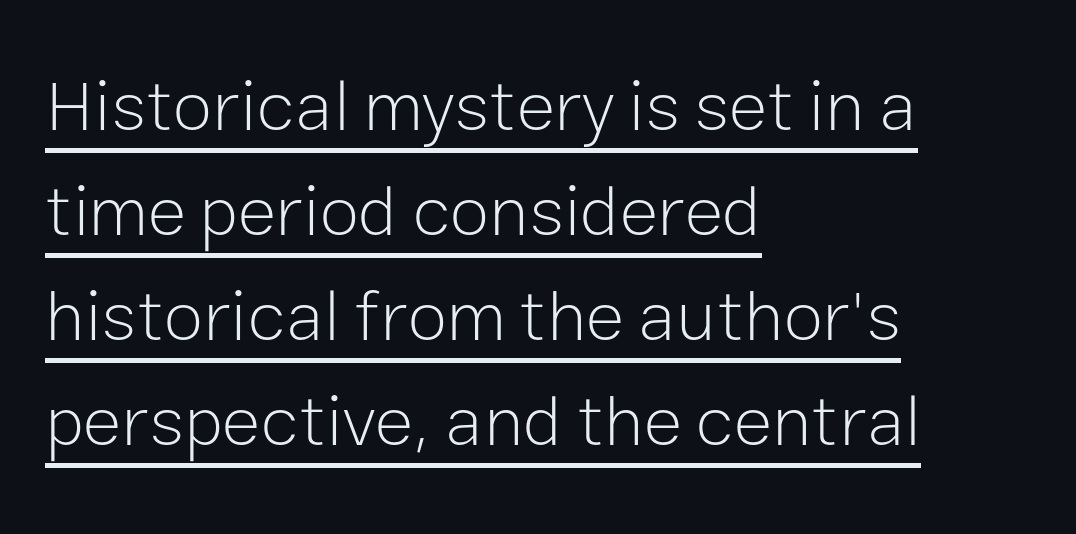
Q: Is the text bold? A: No.
Q: Is the text italic (slanted)? A: No, it is upright.
Q: Is the typeface a serif or a sans-serif typeface? A: Sans-serif.
Q: Is the text underlined? A: Yes.
Q: How is the paragraph aligned? A: Left-aligned.
Q: Is the spacing between letters normal or unusually wide? A: Normal.
Q: Is the spacing between lines tight, normal or loose? A: Normal.
Q: Width (condensed, normal, or wide)? A: Normal.
Q: Stroke contrast? A: Low.
Q: x-height? A: Medium.
Q: Monospaced? A: No.
